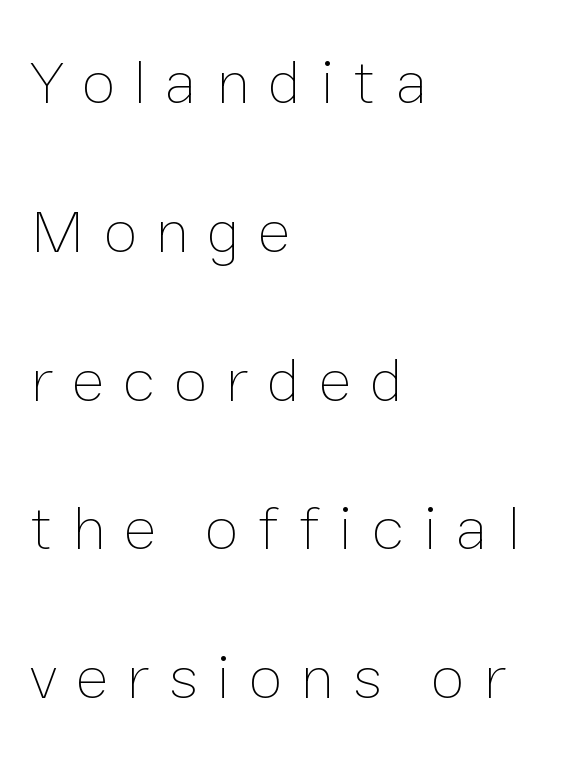
The image shows 62 px thin type, upright; set left-aligned, loose line spacing (2.4x), unusually wide letter spacing (+0.3 em), not underlined; low stroke contrast and a medium x-height.
